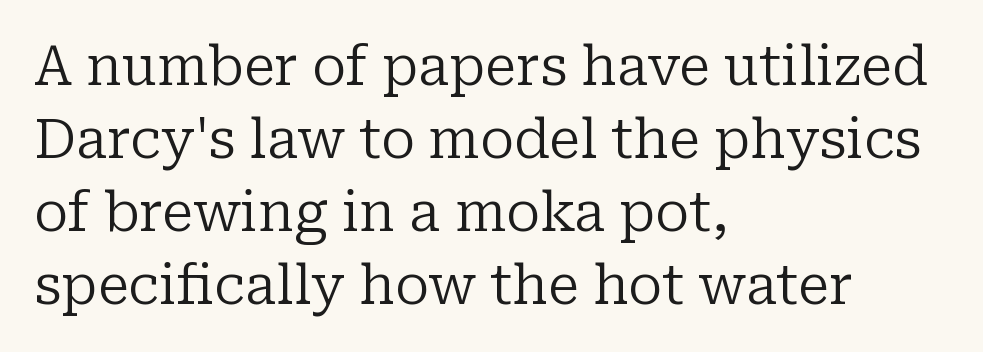
{"serif": "yes", "italic": "no", "bold": "no", "weight": "regular", "width": "normal", "stroke_contrast": "low", "x_height": "medium", "monospaced": "no", "underline": "no", "align": "left", "line_spacing": "normal", "line_spacing_ratio": 1.35, "letter_spacing": "normal", "letter_spacing_em": 0.0, "glyph_px": 54}
